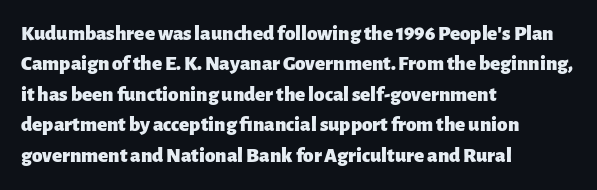
Notice how the stems are strictly vertical — no italics here. These words are printed bold, with thick strokes throughout. Leading: standard. You could call the tracking neutral — neither tight nor loose. The rendering anchors every line to the left-hand side. The words here are not underlined.
